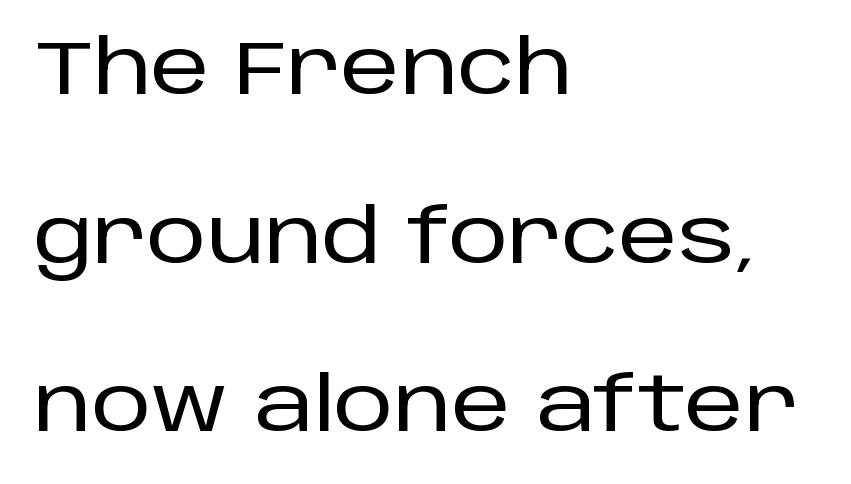
The designer dialed line spacing up above the default. Clear beneath every line of the passage. Honestly, the letter spacing is just normal — you wouldn't notice it. Is the block centered? No — it sits flush against the left margin.
